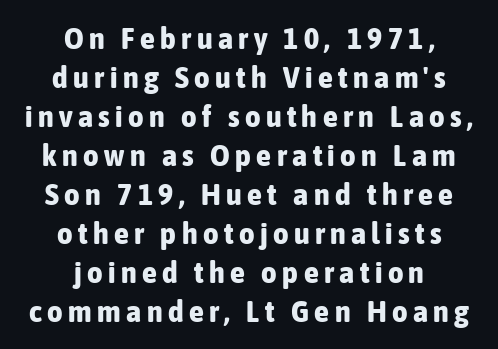
Q: Is the text bold? A: Yes.
Q: Is the text italic (slanted)? A: No, it is upright.
Q: Is the typeface a serif or a sans-serif typeface? A: Sans-serif.
Q: Is the text underlined? A: No.
Q: How is the paragraph aligned? A: Centered.
Q: Is the spacing between lines tight, normal or loose? A: Normal.
Q: Width (condensed, normal, or wide)? A: Condensed.
Q: Stroke contrast? A: Low.
Q: x-height? A: Medium.
Q: Monospaced? A: No.
